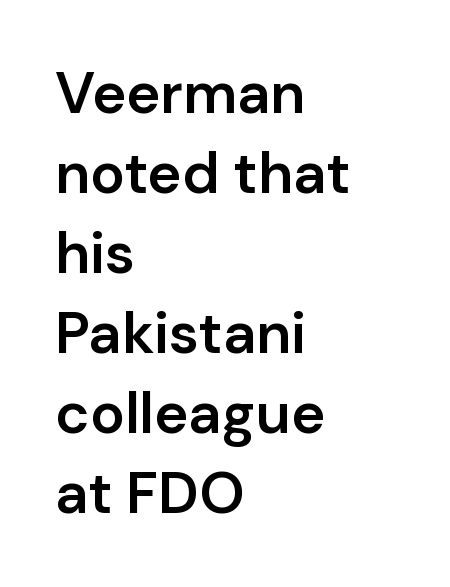
Q: Is the text bold? A: Semi-bold.
Q: Is the text italic (slanted)? A: No, it is upright.
Q: Is the typeface a serif or a sans-serif typeface? A: Sans-serif.
Q: Is the text underlined? A: No.
Q: How is the paragraph aligned? A: Left-aligned.
Q: Is the spacing between letters normal or unusually wide? A: Normal.
Q: Is the spacing between lines tight, normal or loose? A: Normal.
Q: Width (condensed, normal, or wide)? A: Normal.
Q: Stroke contrast? A: Low.
Q: x-height? A: Medium.
Q: Monospaced? A: No.
